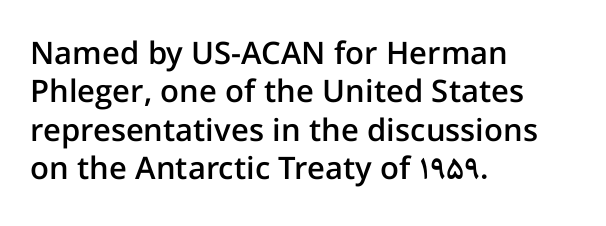
{"serif": "no", "italic": "no", "bold": "semi", "weight": "semibold", "width": "normal", "stroke_contrast": "low", "x_height": "medium", "monospaced": "no", "underline": "no", "align": "left", "line_spacing_ratio": 1.24, "letter_spacing": "normal", "letter_spacing_em": 0.0, "glyph_px": 31}
